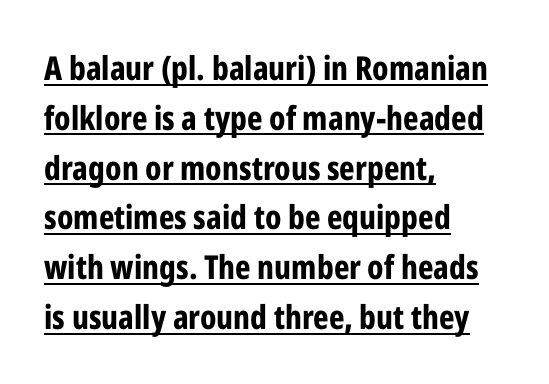
The image shows 33 px bold, condensed sans-serif type, upright; set left-aligned, normal line spacing (1.51x), normal letter spacing, underlined; low stroke contrast and a medium x-height.
